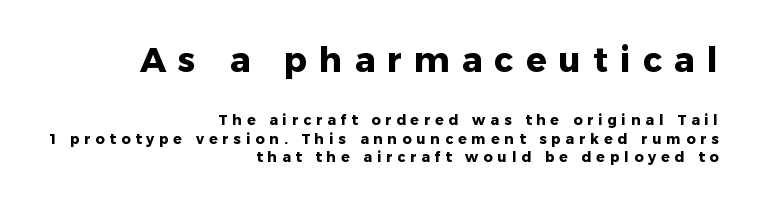
The lettering stays uniformly vertical, giving the passage a roman look. Horizontal bands of white between lines are of average thickness. Short note: letters widely spaced. Bare-footed words on every line. The rendering anchors every line to the right-hand side. Each letter keeps its own natural width here, so spacing adapts to shape.
